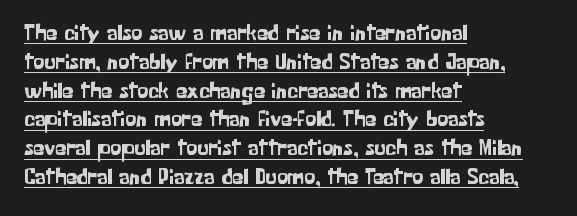
Q: Is the text italic (slanted)? A: No, it is upright.
Q: Is the text underlined? A: Yes.
Q: How is the paragraph aligned? A: Left-aligned.
Q: Is the spacing between letters normal or unusually wide? A: Normal.
Q: Is the spacing between lines tight, normal or loose? A: Normal.
